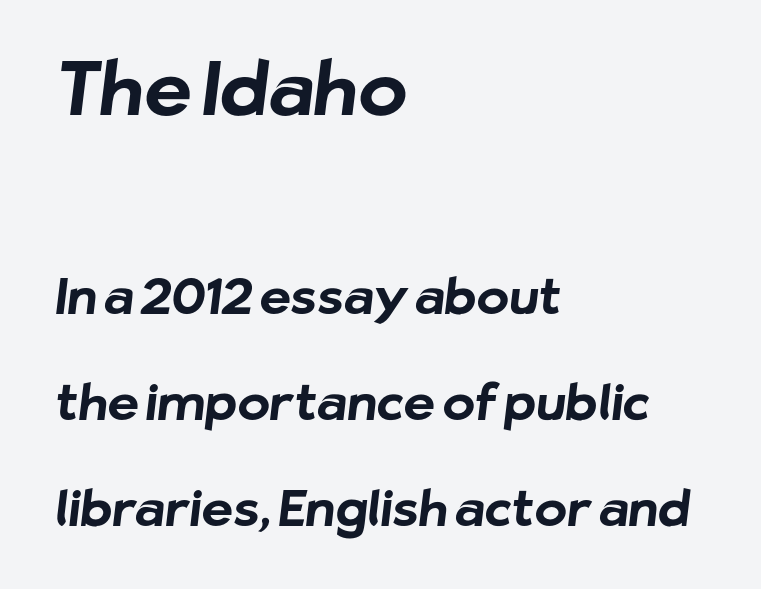
The image shows 74 px bold sans-serif type; set left-aligned, loose line spacing (2.16x), normal letter spacing, not underlined; the first (top) block is 1.51x larger; low stroke contrast and a medium x-height.
